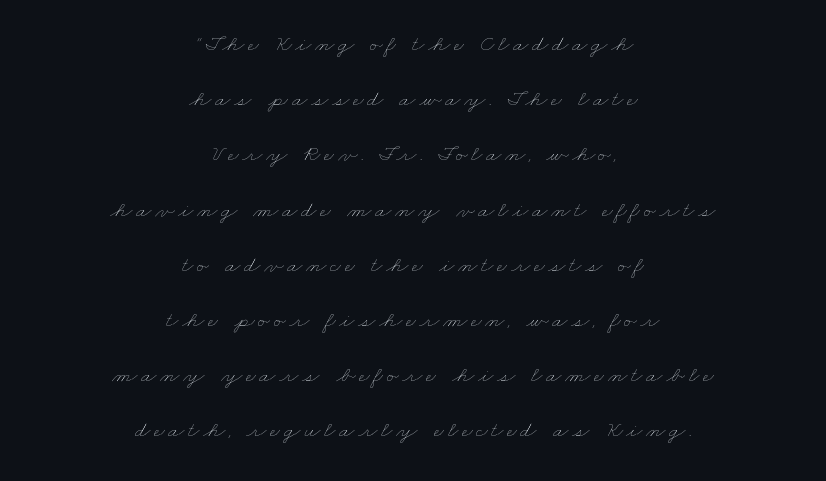
{"bold": "no", "underline": "no", "align": "center", "line_spacing": "loose", "line_spacing_ratio": 2.4, "glyph_px": 23}
